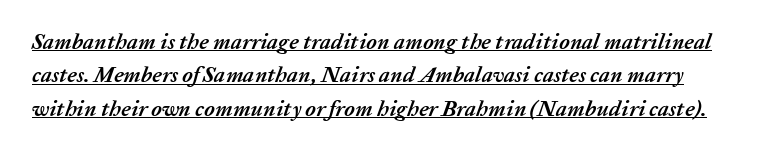
Successive baselines arrive at the customary interval. A rule runs beneath these lines of type. This is oblique type, the kind used for emphasis or titles. Summary of weight: heavy, a full bold.
